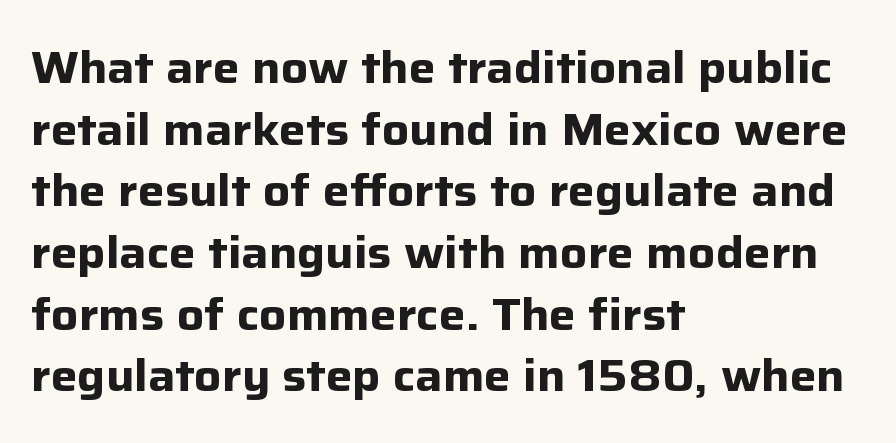
Q: Is the text bold? A: Yes.
Q: Is the text italic (slanted)? A: No, it is upright.
Q: Is the typeface a serif or a sans-serif typeface? A: Sans-serif.
Q: Is the text underlined? A: No.
Q: How is the paragraph aligned? A: Left-aligned.
Q: Is the spacing between letters normal or unusually wide? A: Normal.
Q: Is the spacing between lines tight, normal or loose? A: Normal.
Q: Width (condensed, normal, or wide)? A: Normal.
Q: Stroke contrast? A: Low.
Q: x-height? A: Medium.
Q: Monospaced? A: No.
